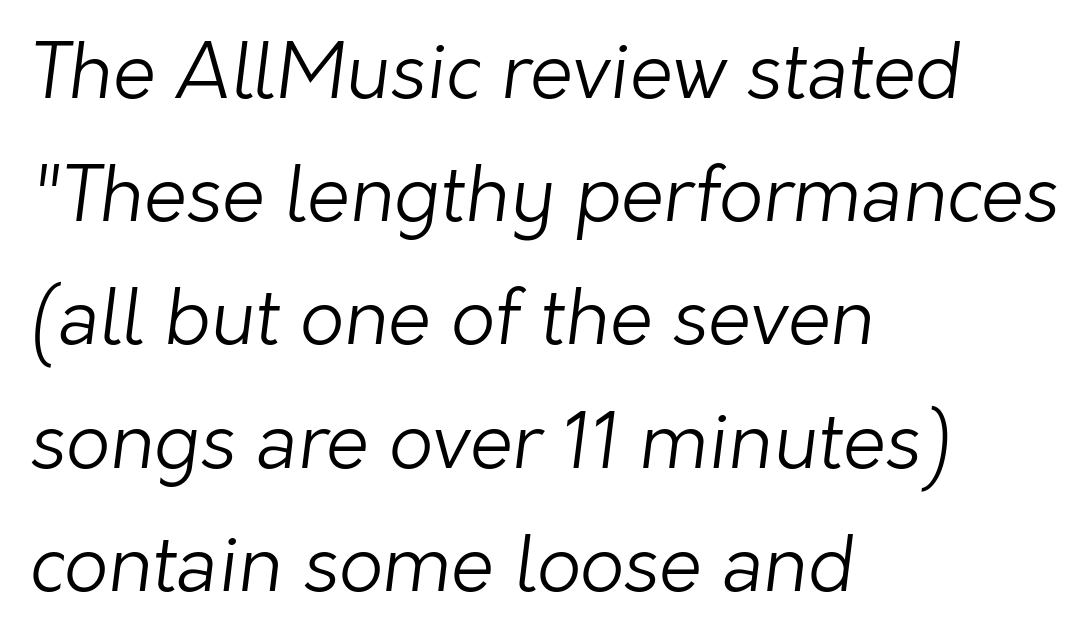
{"serif": "no", "bold": "no", "weight": "light", "width": "normal", "stroke_contrast": "low", "x_height": "medium", "monospaced": "no", "underline": "no", "align": "left", "line_spacing": "normal", "line_spacing_ratio": 1.6, "letter_spacing": "normal", "letter_spacing_em": 0.0, "glyph_px": 77}
